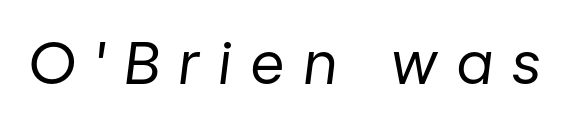
Unmarked baselines from the first word to the last. The weight tops out at a normal text grade. Compared with typical body copy, the letter spacing here is much looser. You could not count columns in this text — the font is proportionally spaced.
